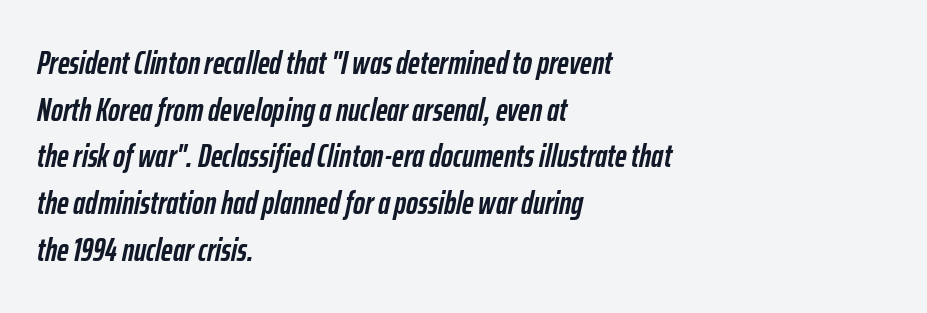
The image shows 32 px semibold, condensed type, italic (leaning right); set left-aligned, normal line spacing (1.46x), normal letter spacing, not underlined; low stroke contrast and a medium x-height.
